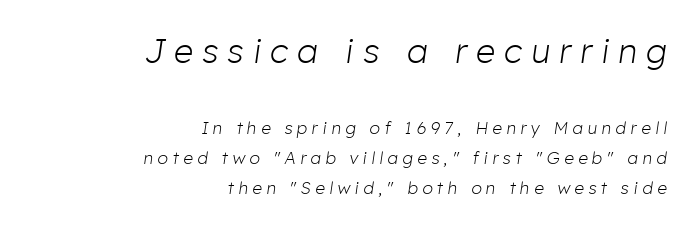
{"italic": "yes", "lean": "right", "slant_degrees": 8, "bold": "no", "weight": "light", "width": "normal", "stroke_contrast": "low", "x_height": "medium", "monospaced": "no", "underline": "no", "align": "right", "line_spacing_ratio": 1.78, "letter_spacing": "wide", "letter_spacing_em": 0.27, "larger_block": "first", "size_ratio": 2.0, "glyph_px": 34}
